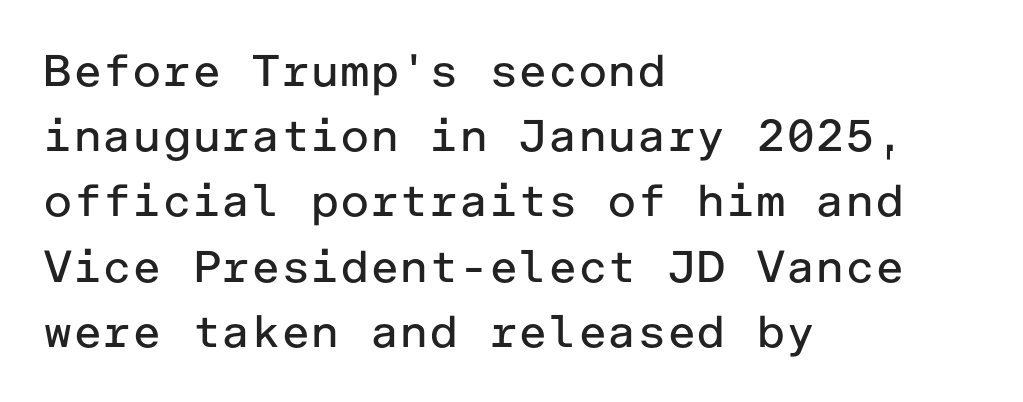
{"serif": "no", "italic": "no", "bold": "no", "weight": "regular", "width": "normal", "stroke_contrast": "low", "x_height": "medium", "underline": "no", "align": "left", "line_spacing": "normal", "line_spacing_ratio": 1.45, "letter_spacing": "normal", "letter_spacing_em": 0.0, "glyph_px": 45}
